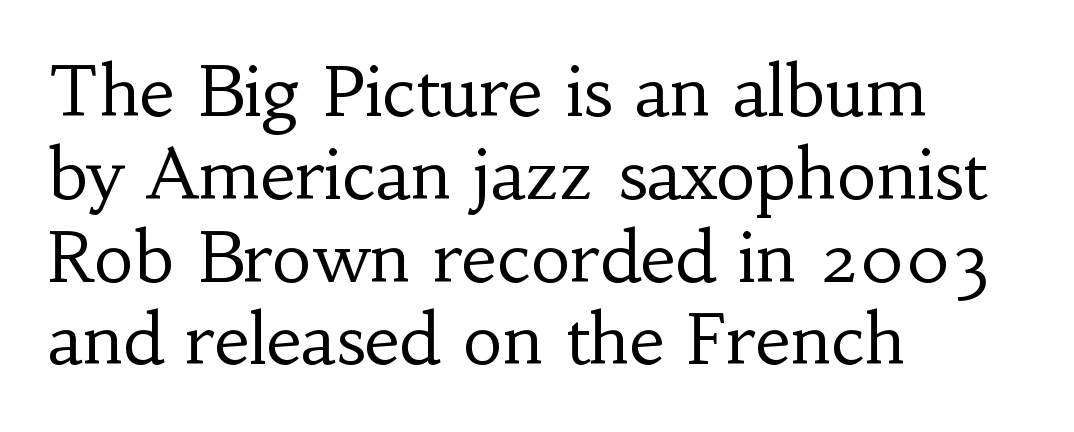
Check under the words: just untouched page. The text was rendered using a seriffed face with decorative stroke endings. Weight: regular or lighter. The passage shown has conventional tracking throughout. Does the lettering tilt? It doesn't — this is upright. The face used here is proportionally spaced, like ordinary book or web type.
